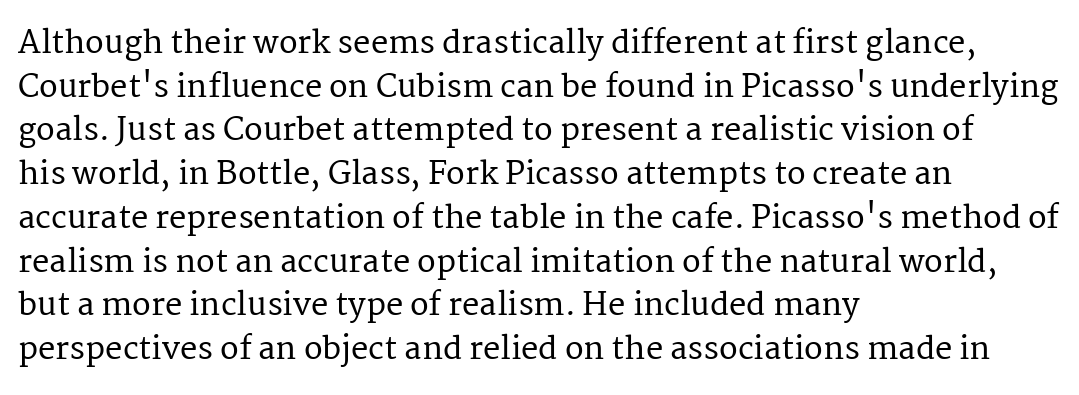
A typesetter would call this proportional, since set widths differ per character. The area under the type is left untouched. Type style note: has serifs. Nobody touched the tracking dial on this one. Italic: no, the glyphs are upright roman.
